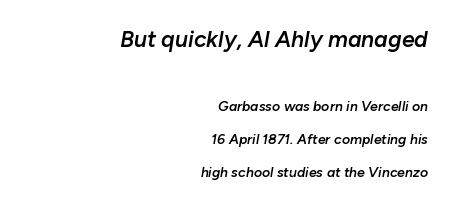
Students, note that the glyphs here touch the page at normal intervals. Caption: semibold face, moderately heavy strokes. The specimen omits any rule beneath the text block's lines. The lines in this sample share a right terminus and differ only in where they begin. The upper block of text is set noticeably larger than the block beneath it. Compared with ordinary roman type, these characters are visibly tilted.
